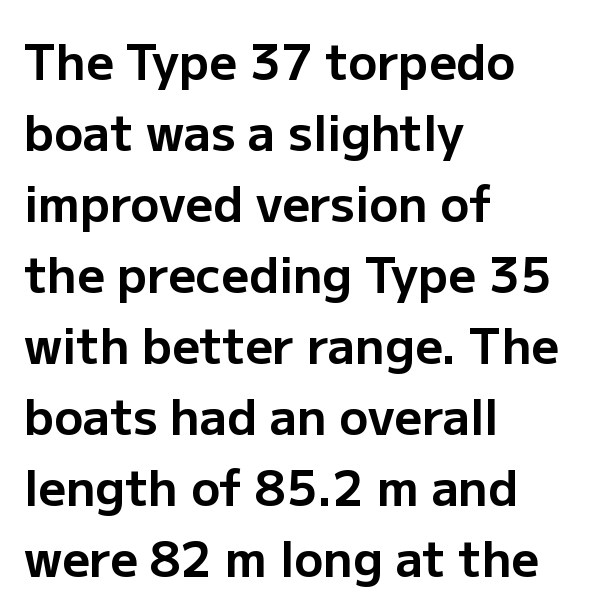
Q: Is the text bold? A: Yes.
Q: Is the text italic (slanted)? A: No, it is upright.
Q: Is the typeface a serif or a sans-serif typeface? A: Sans-serif.
Q: Is the text underlined? A: No.
Q: How is the paragraph aligned? A: Left-aligned.
Q: Is the spacing between letters normal or unusually wide? A: Normal.
Q: Is the spacing between lines tight, normal or loose? A: Normal.
Q: Width (condensed, normal, or wide)? A: Normal.
Q: Stroke contrast? A: Low.
Q: x-height? A: Medium.
Q: Monospaced? A: No.
